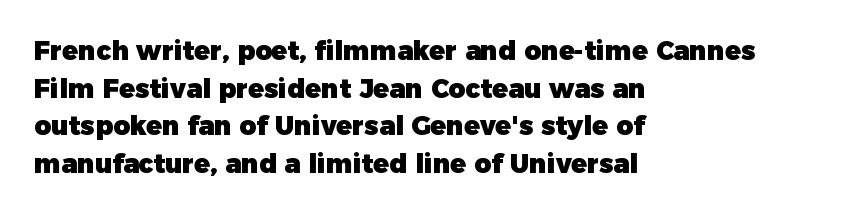
The image shows 26 px bold type, upright; set left-aligned, normal line spacing (1.45x), normal letter spacing, not underlined.
